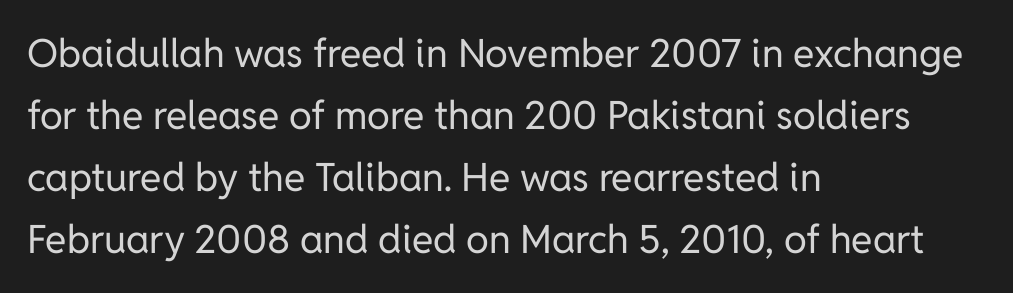
The face used here is a sans, in the tradition of grotesques and geometrics. If you measured baseline to baseline, you'd find a middling distance. Is the letter spacing exaggerated? No — it looks like the ordinary default. The font's upright variant was chosen for this text. Teacher's note: observe the even left margin — that is flush-left alignment. Weight: regular or lighter.
